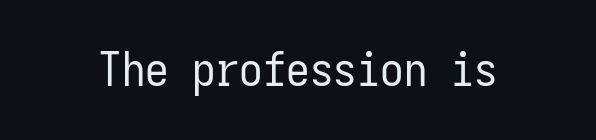
Q: Is the text bold? A: No.
Q: Is the text italic (slanted)? A: No, it is upright.
Q: Is the typeface a serif or a sans-serif typeface? A: Sans-serif.
Q: Is the text underlined? A: No.
Q: Is the spacing between letters normal or unusually wide? A: Normal.
Q: Width (condensed, normal, or wide)? A: Condensed.
Q: Stroke contrast? A: Low.
Q: x-height? A: Medium.
Q: Monospaced? A: Yes.
